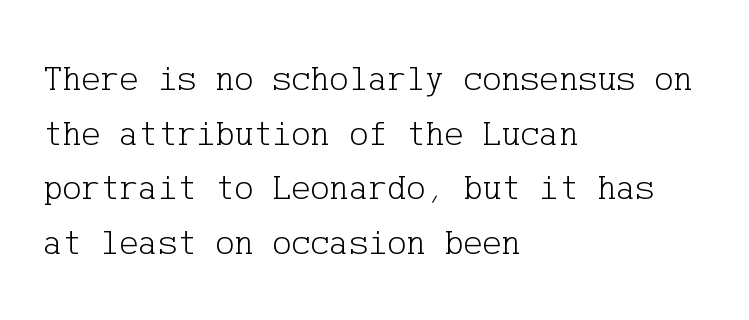
{"serif": "yes", "italic": "no", "bold": "no", "weight": "light", "width": "normal", "stroke_contrast": "low", "x_height": "medium", "underline": "no", "align": "left", "line_spacing": "normal", "line_spacing_ratio": 1.52, "letter_spacing": "normal", "letter_spacing_em": 0.0, "glyph_px": 36}
